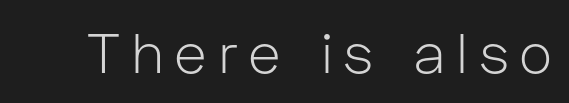
The image shows 56 px light sans-serif type, upright; set not underlined; low stroke contrast and a medium x-height.
